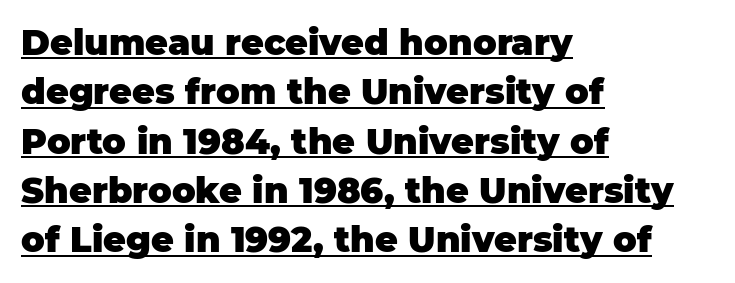
{"serif": "no", "italic": "no", "bold": "yes", "weight": "heavy", "width": "normal", "stroke_contrast": "low", "x_height": "large", "monospaced": "no", "underline": "yes", "align": "left", "line_spacing": "normal", "line_spacing_ratio": 1.41, "letter_spacing": "normal", "letter_spacing_em": 0.0, "glyph_px": 35}
